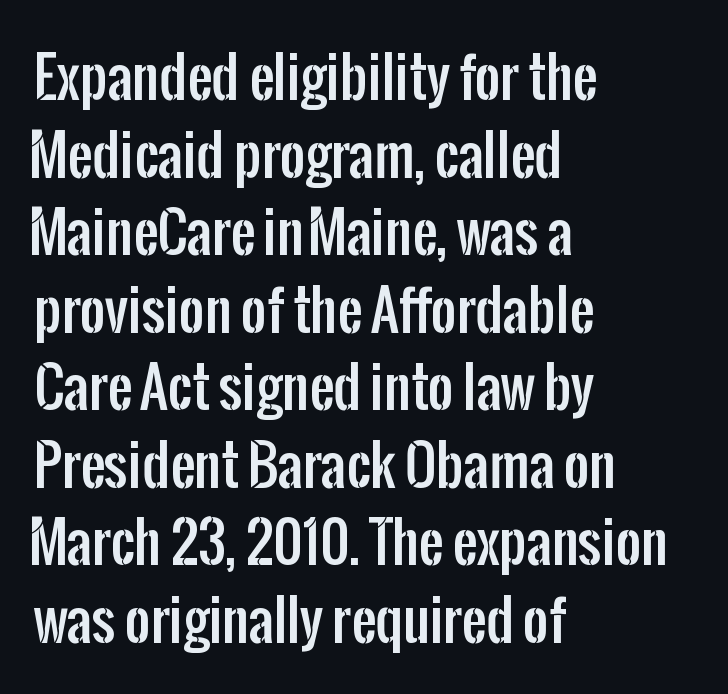
The text was rendered using a sans face with plain stroke endings. Any mark beneath the type? The region is blank. Regular leading. Nobody touched the tracking dial on this one. Characters remain perfectly vertical along every line. You could not count columns in this text — the font is proportionally spaced.
